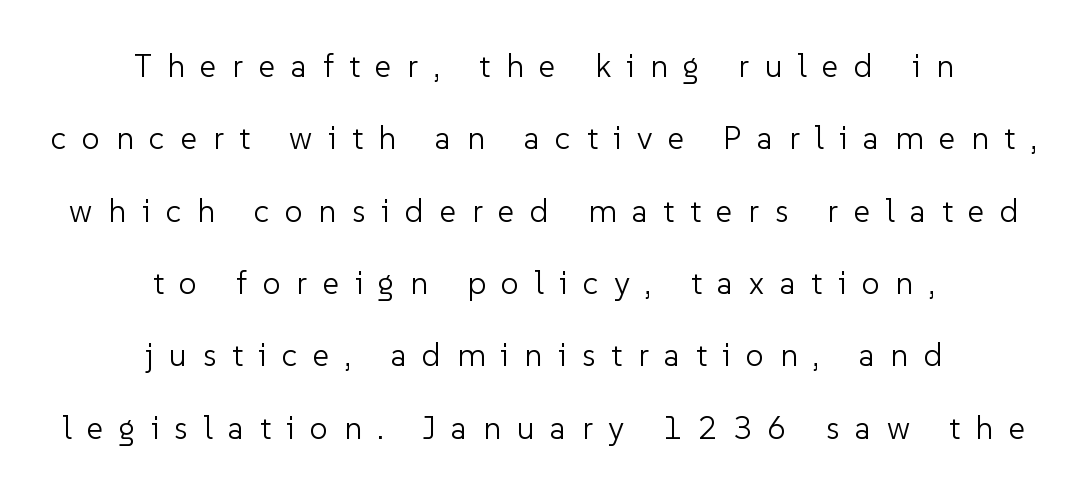
{"serif": "no", "italic": "no", "bold": "no", "weight": "light", "width": "normal", "stroke_contrast": "low", "x_height": "medium", "monospaced": "no", "underline": "no", "align": "center", "line_spacing": "loose", "line_spacing_ratio": 2.26, "letter_spacing": "wide", "letter_spacing_em": 0.49, "glyph_px": 32}
